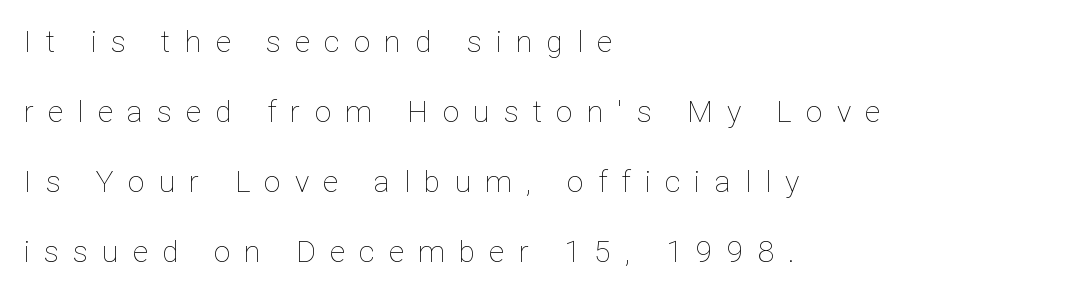
These lines have a slow, spaced-out rhythm from letter to letter. Spacing verdict: proportional, widths tailored to each character. Beneath every word, the page is bare. Unlike italic type, these characters show no tilt at all. Leftover space on each line is placed entirely after the last word.
